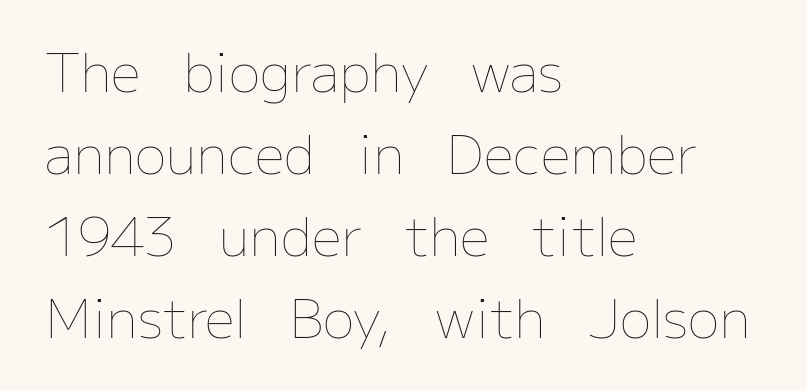
The image shows 53 px thin type, upright; set left-aligned, normal line spacing (1.55x), normal letter spacing, not underlined; low stroke contrast and a medium x-height.
